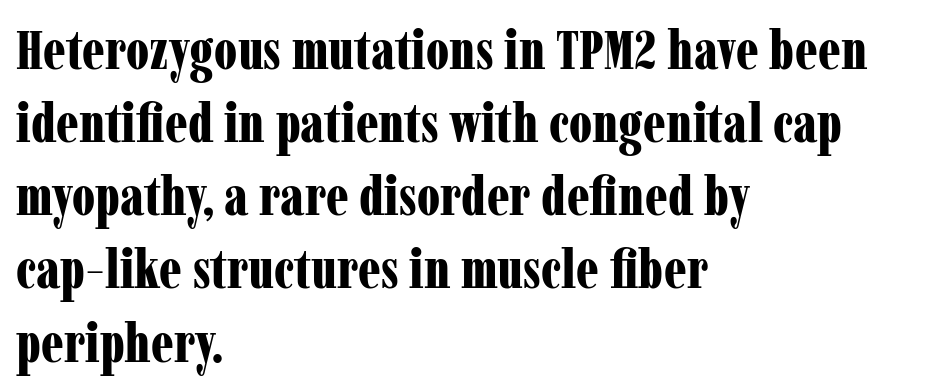
Q: Is the text bold? A: Yes.
Q: Is the text italic (slanted)? A: No, it is upright.
Q: Is the typeface a serif or a sans-serif typeface? A: Serif.
Q: Is the text underlined? A: No.
Q: How is the paragraph aligned? A: Left-aligned.
Q: Is the spacing between letters normal or unusually wide? A: Normal.
Q: Is the spacing between lines tight, normal or loose? A: Normal.
Q: Width (condensed, normal, or wide)? A: Condensed.
Q: Stroke contrast? A: Low.
Q: x-height? A: Medium.
Q: Monospaced? A: No.
